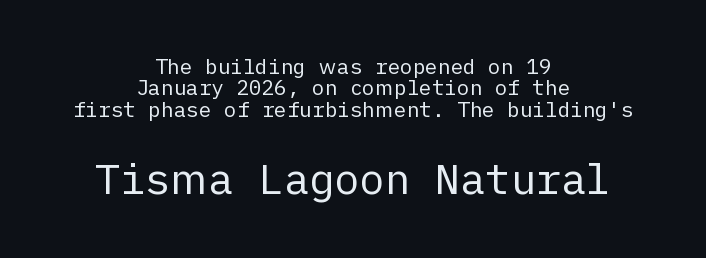
The weight would be labelled regular, book, light, or lighter still. Each letter's strokes conclude bluntly, with no projecting serifs. The lettering holds an erect, upright posture throughout. The later block is typeset at a bigger size than the earlier block. This rendering leaves character spacing at its baseline value.
